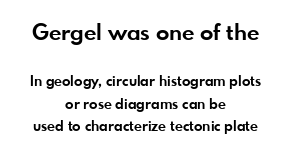
Honestly, the letter spacing is just normal — you wouldn't notice it. The lines in this sample share a center point and differ in where they start and stop. One glance says typical: line gaps are just what's usual. Underline: absent.
